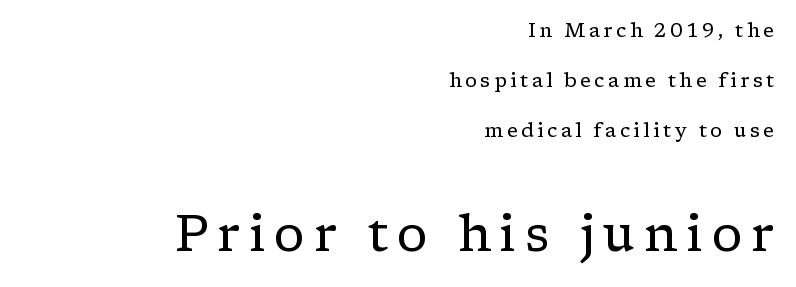
The image shows 51 px regular-weight serif type, upright; set right-aligned, loose line spacing (2.5x), not underlined; the second (bottom) block is 2.55x larger; low stroke contrast and a medium x-height.
